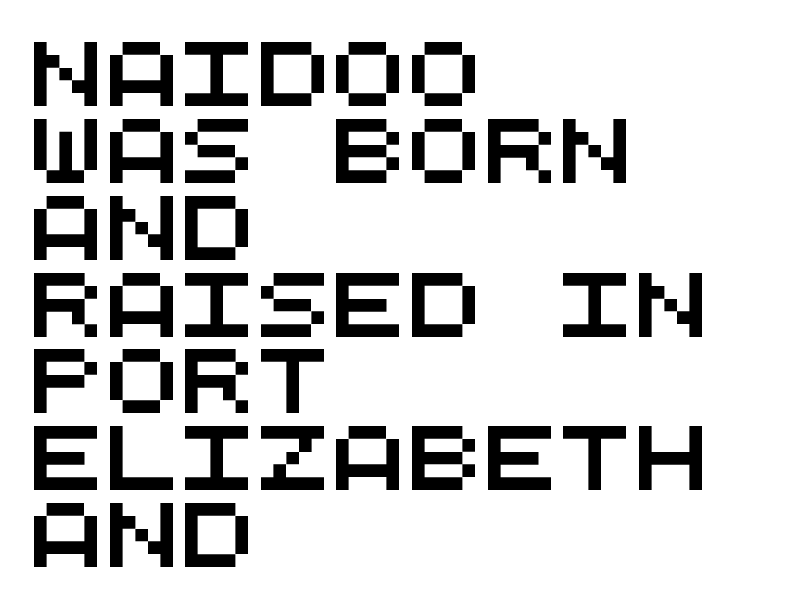
{"serif": "no", "width": "wide", "stroke_contrast": "medium", "x_height": "large", "monospaced": "yes", "underline": "no", "align": "left", "line_spacing_ratio": 1.22, "letter_spacing": "normal", "letter_spacing_em": 0.0, "glyph_px": 63}
